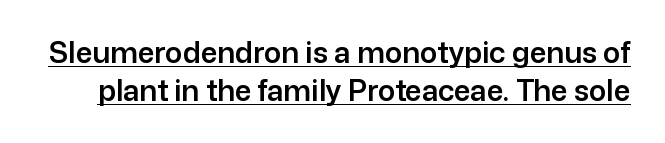
The type is set solid horizontally, with unmodified tracking. Font category for this specimen: sans-serif. The block of text has a typical density, with ordinary space between rows. Glance below the letters and you will spot a drawn line. These lines were composed using upright roman letters. A typesetter would call this proportional, since set widths differ per character.
